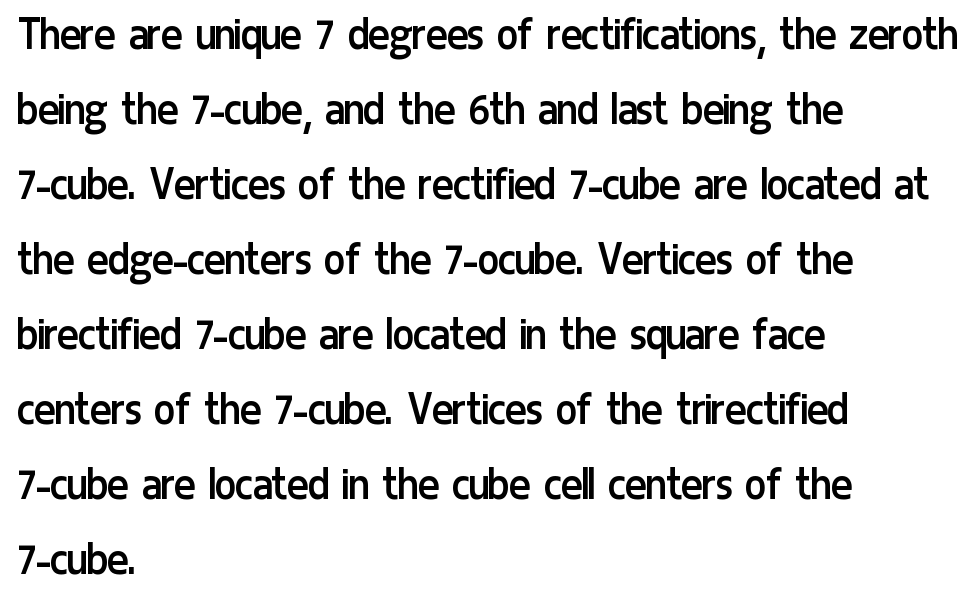
The image shows 50 px regular-weight, condensed sans-serif type, upright; set left-aligned, normal line spacing (1.5x), normal letter spacing, not underlined; low stroke contrast and a medium x-height.
